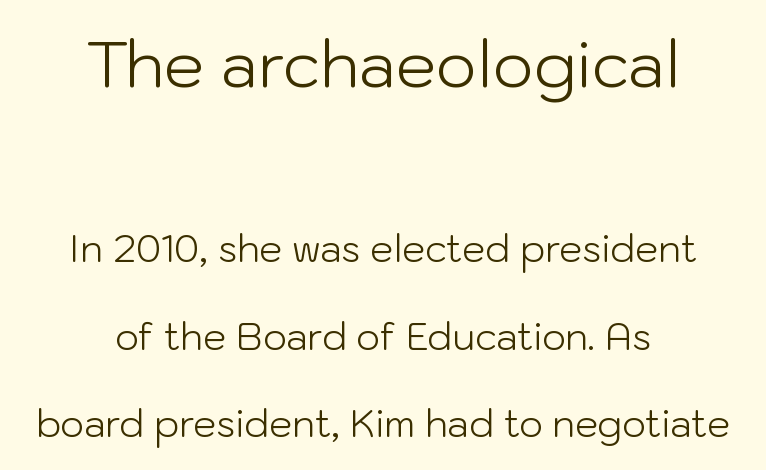
The image shows 64 px light sans-serif type, upright; set centered, loose line spacing (2.37x), normal letter spacing, not underlined; the first (top) block is 1.73x larger; low stroke contrast and a medium x-height.
